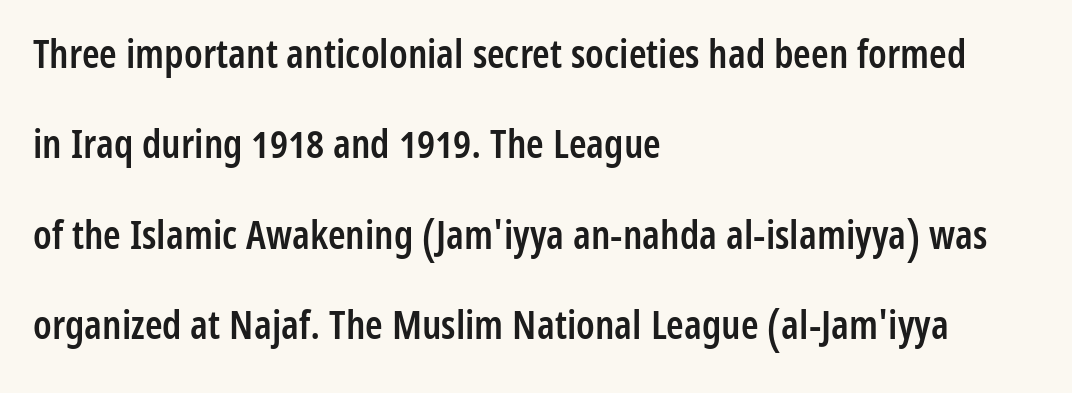
Check where the strokes stop: nothing finishes them off — pure sans. This sample has the flowing, uneven cadence of proportional lettering. This rendering leaves character spacing at its baseline value. Reading down the column, the eye jumps a long way to each next line. Leftover space on each line is placed entirely after the last word.
